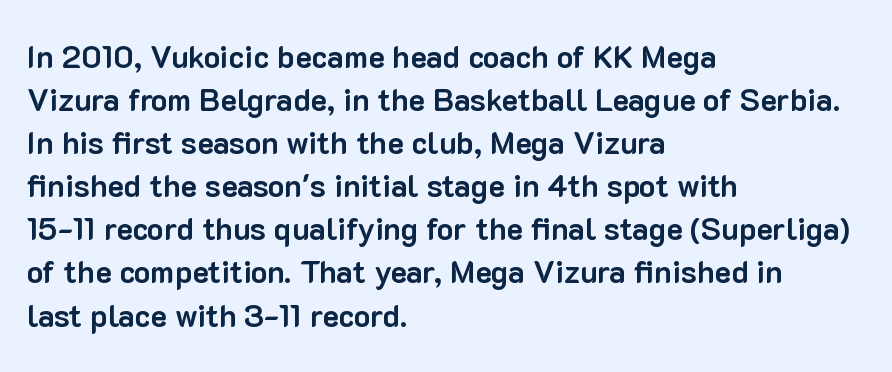
Q: Is the text bold? A: Yes.
Q: Is the text italic (slanted)? A: No, it is upright.
Q: Is the typeface a serif or a sans-serif typeface? A: Sans-serif.
Q: Is the text underlined? A: No.
Q: How is the paragraph aligned? A: Left-aligned.
Q: Is the spacing between letters normal or unusually wide? A: Normal.
Q: Is the spacing between lines tight, normal or loose? A: Normal.
Q: Width (condensed, normal, or wide)? A: Normal.
Q: Stroke contrast? A: Low.
Q: x-height? A: Medium.
Q: Monospaced? A: No.
